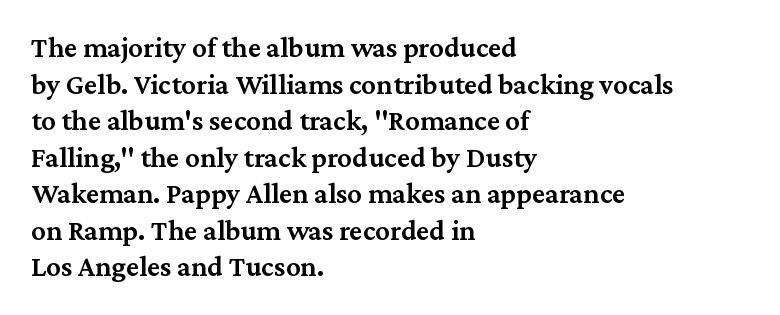
The image shows 29 px semibold serif type, upright; set left-aligned, normal line spacing (1.26x), normal letter spacing, not underlined; medium stroke contrast and a medium x-height.
